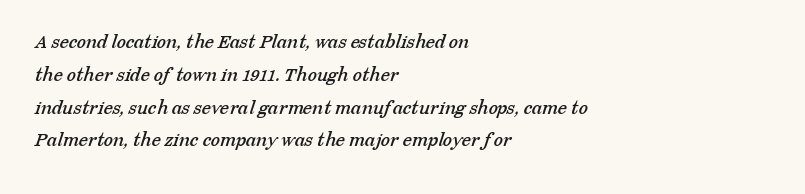
The image shows 21 px text type; set left-aligned, normal line spacing (1.56x), normal letter spacing, not underlined.
